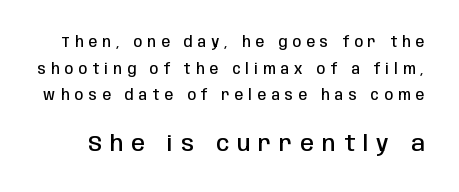
Semibold letterforms, between regular and bold. Glyph-to-glyph distance is far greater than everyday printed text. Type size steps up from the first block to the second. Is there much room between lines? Yes — plenty of vertical air separates them. Upright lettering throughout. Decoration check: the copy has no underline.
